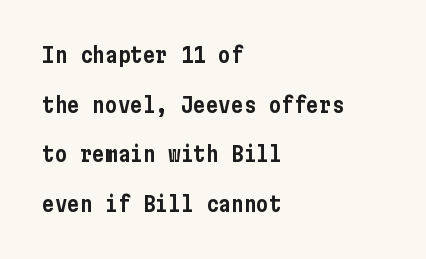
The image shows 21 px text type, upright; set left-aligned, loose line spacing (2.36x), normal letter spacing, not underlined.
